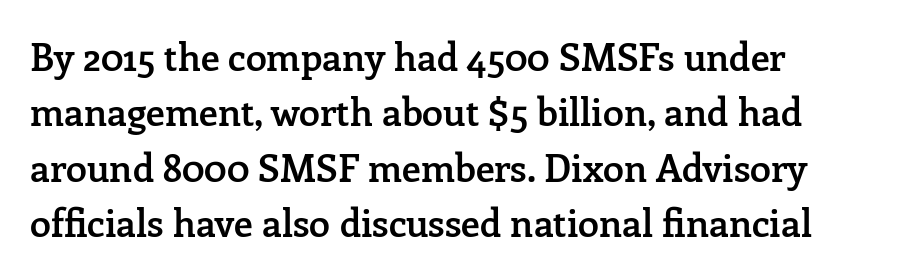
{"serif": "yes", "italic": "no", "bold": "semi", "weight": "semibold", "width": "normal", "stroke_contrast": "low", "x_height": "medium", "monospaced": "no", "underline": "no", "align": "left", "line_spacing": "normal", "line_spacing_ratio": 1.46, "letter_spacing": "normal", "letter_spacing_em": 0.0, "glyph_px": 38}
